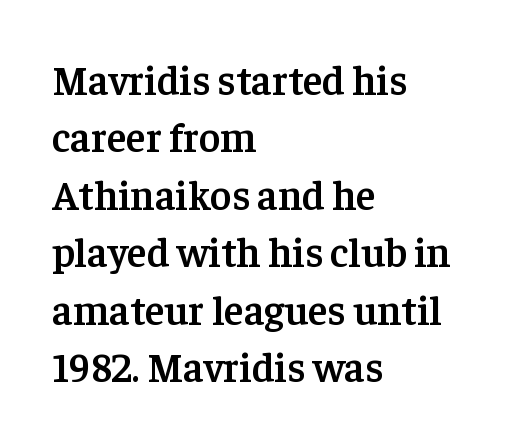
Q: Is the text bold? A: Semi-bold.
Q: Is the text italic (slanted)? A: No, it is upright.
Q: Is the typeface a serif or a sans-serif typeface? A: Serif.
Q: Is the text underlined? A: No.
Q: How is the paragraph aligned? A: Left-aligned.
Q: Is the spacing between letters normal or unusually wide? A: Normal.
Q: Is the spacing between lines tight, normal or loose? A: Normal.
Q: Width (condensed, normal, or wide)? A: Normal.
Q: Stroke contrast? A: Low.
Q: x-height? A: Medium.
Q: Monospaced? A: No.
